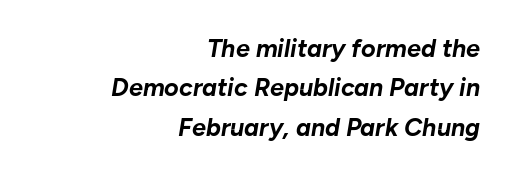
The image shows 25 px bold type, italic (leaning right); set right-aligned, normal line spacing (1.58x), normal letter spacing, not underlined.
